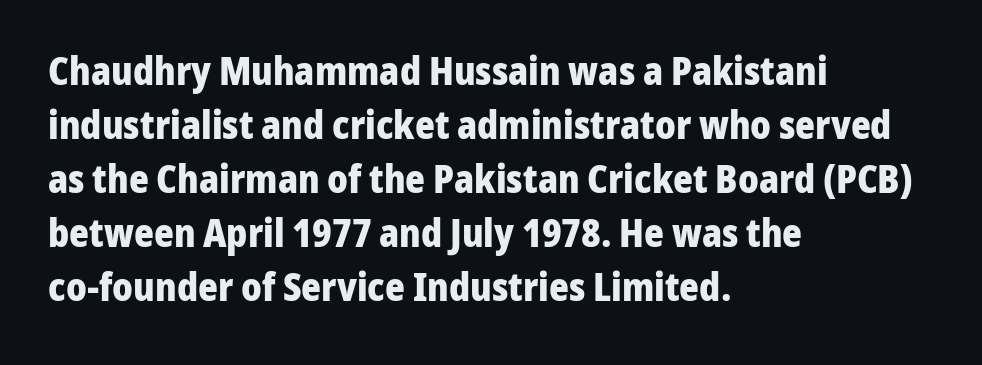
The image shows 38 px heavy sans-serif type, upright; set left-aligned, normal line spacing (1.42x), normal letter spacing, not underlined; low stroke contrast and a medium x-height.
